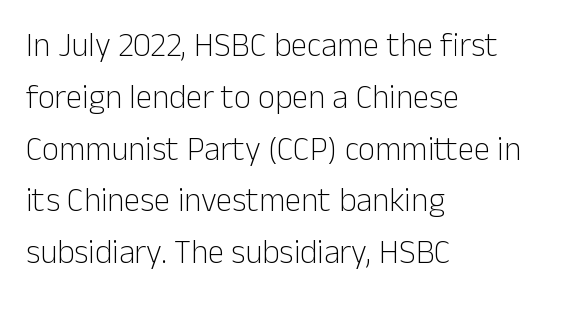
The image shows 33 px light sans-serif type, upright; set left-aligned, normal line spacing (1.57x), normal letter spacing, not underlined; low stroke contrast and a medium x-height.
